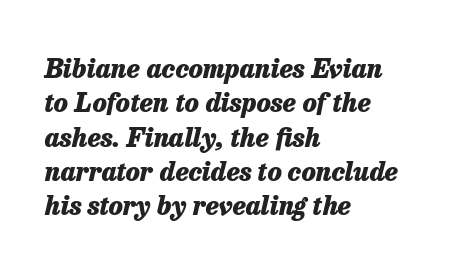
{"italic": "yes", "lean": "right", "slant_degrees": 13, "bold": "yes", "underline": "no", "align": "left", "line_spacing": "normal", "line_spacing_ratio": 1.32, "letter_spacing": "normal", "letter_spacing_em": 0.0, "glyph_px": 26}
